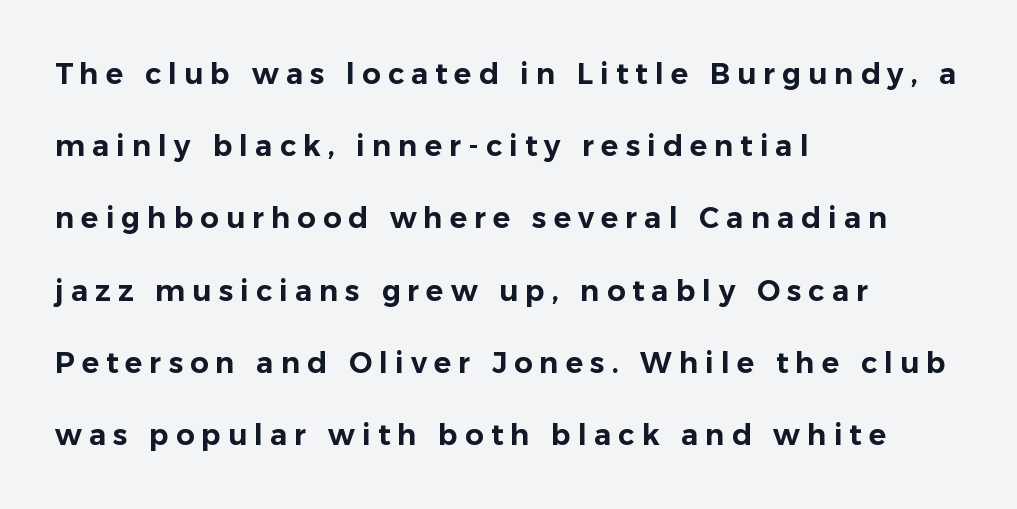
{"serif": "no", "italic": "no", "width": "normal", "stroke_contrast": "low", "x_height": "medium", "monospaced": "no", "underline": "no", "align": "left", "line_spacing": "loose", "line_spacing_ratio": 2.49, "letter_spacing": "wide", "letter_spacing_em": 0.24, "glyph_px": 29}
